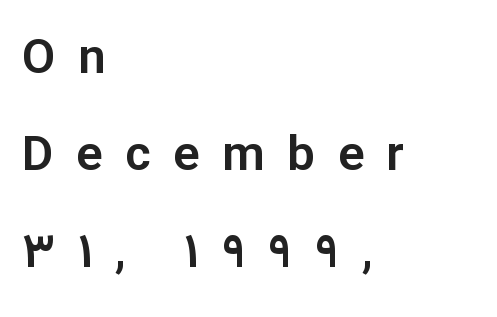
The image shows 49 px sans-serif type, upright; set left-aligned, loose line spacing (1.98x), unusually wide letter spacing (+0.46 em), not underlined; low stroke contrast and a medium x-height.
